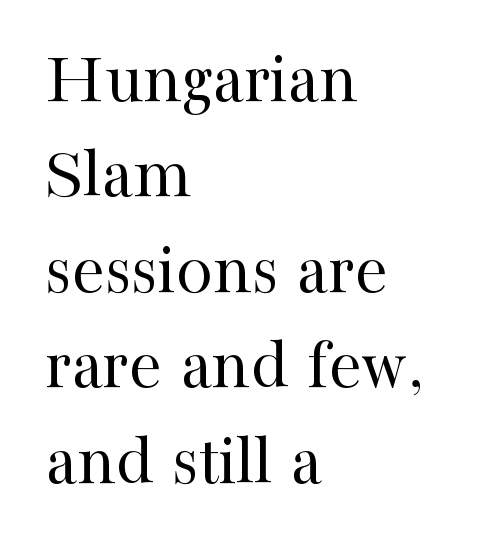
{"serif": "yes", "italic": "no", "bold": "no", "weight": "regular", "width": "normal", "stroke_contrast": "high", "x_height": "medium", "monospaced": "no", "underline": "no", "align": "left", "line_spacing": "normal", "line_spacing_ratio": 1.29, "letter_spacing": "normal", "letter_spacing_em": 0.0, "glyph_px": 74}
